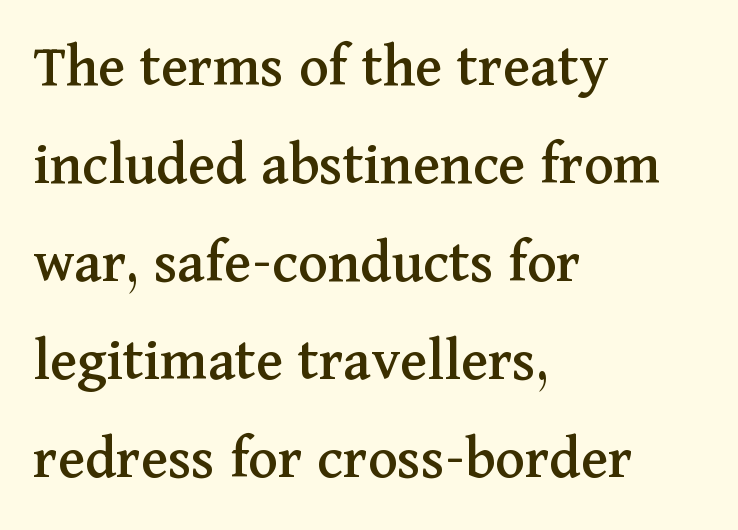
Note: serifs present on the glyphs. What stands out about the letter spacing? Nothing — it is the standard amount. Ascenders rise straight up at ninety degrees. The space beneath each line is pristine and unruled. Typeset ragged right — the left edge is the straight one.
